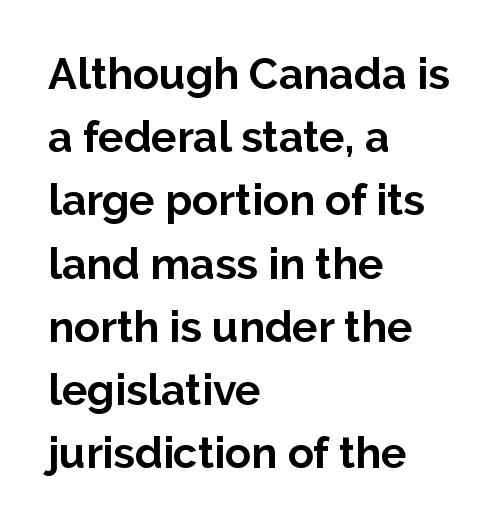
Q: Is the text bold? A: Yes.
Q: Is the text italic (slanted)? A: No, it is upright.
Q: Is the typeface a serif or a sans-serif typeface? A: Sans-serif.
Q: Is the text underlined? A: No.
Q: How is the paragraph aligned? A: Left-aligned.
Q: Is the spacing between letters normal or unusually wide? A: Normal.
Q: Is the spacing between lines tight, normal or loose? A: Normal.
Q: Width (condensed, normal, or wide)? A: Normal.
Q: Stroke contrast? A: Low.
Q: x-height? A: Medium.
Q: Monospaced? A: No.
